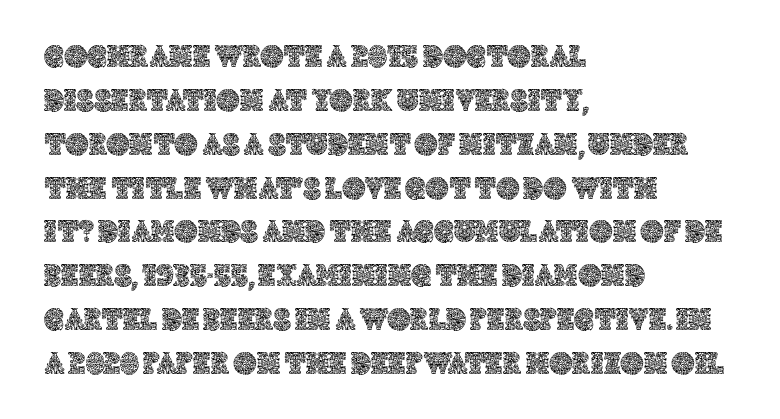
{"italic": "no", "width": "normal", "x_height": "large", "monospaced": "no", "underline": "no", "align": "left", "line_spacing": "normal", "line_spacing_ratio": 1.37, "letter_spacing": "normal", "letter_spacing_em": 0.0, "glyph_px": 32}
